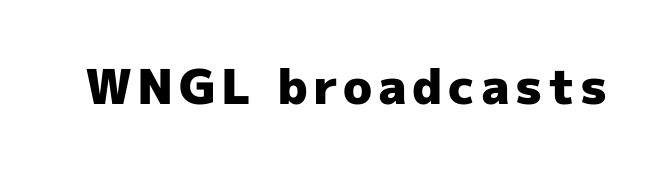
{"serif": "no", "italic": "no", "bold": "yes", "weight": "heavy", "width": "normal", "x_height": "medium", "monospaced": "no", "underline": "no", "glyph_px": 48}
